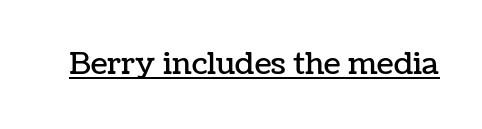
{"italic": "no", "width": "normal", "stroke_contrast": "low", "x_height": "medium", "monospaced": "no", "underline": "yes", "letter_spacing": "normal", "letter_spacing_em": 0.0, "glyph_px": 30}
